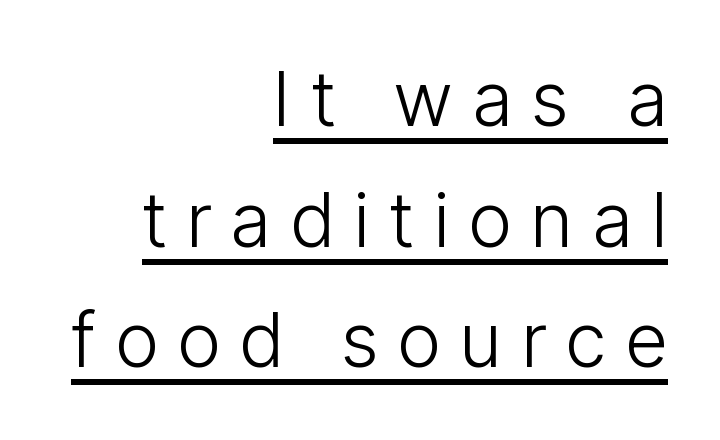
The image shows 75 px light, condensed sans-serif type, upright; set right-aligned, normal line spacing (1.61x), unusually wide letter spacing (+0.27 em), underlined; low stroke contrast and a medium x-height.
